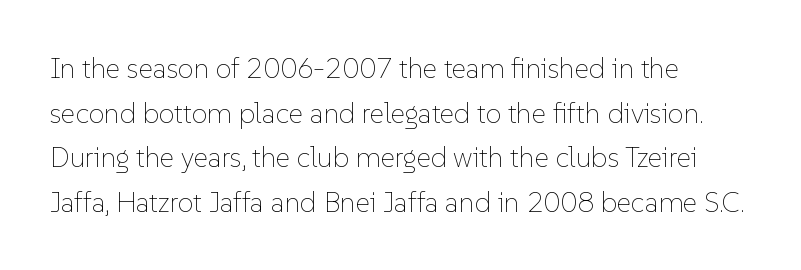
{"italic": "no", "bold": "no", "weight": "thin", "width": "normal", "stroke_contrast": "low", "x_height": "medium", "monospaced": "no", "underline": "no", "align": "left", "line_spacing": "normal", "line_spacing_ratio": 1.59, "letter_spacing": "normal", "letter_spacing_em": 0.0, "glyph_px": 28}
